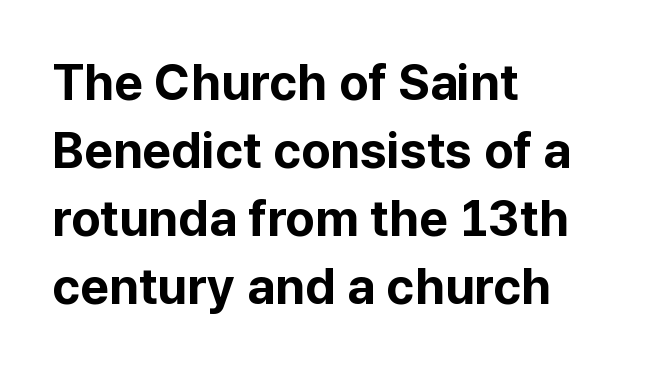
The image shows 50 px bold sans-serif type, upright; set left-aligned, normal line spacing (1.36x), normal letter spacing, not underlined; low stroke contrast and a medium x-height.
